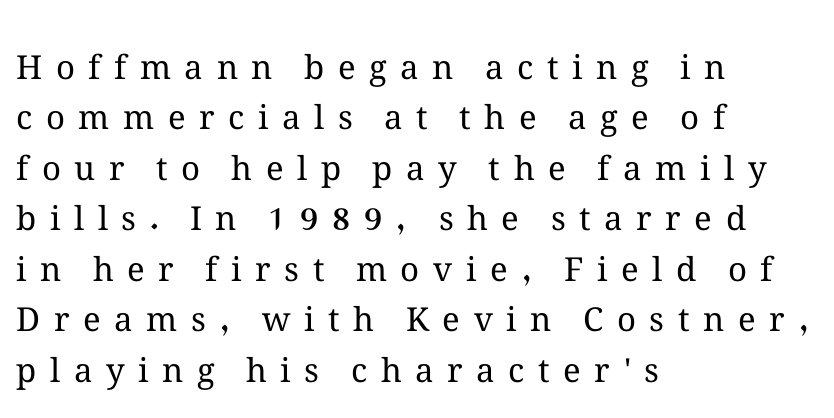
The image shows 33 px regular-weight type, upright; set left-aligned, normal line spacing (1.53x), unusually wide letter spacing (+0.41 em), not underlined; medium stroke contrast and a medium x-height.
